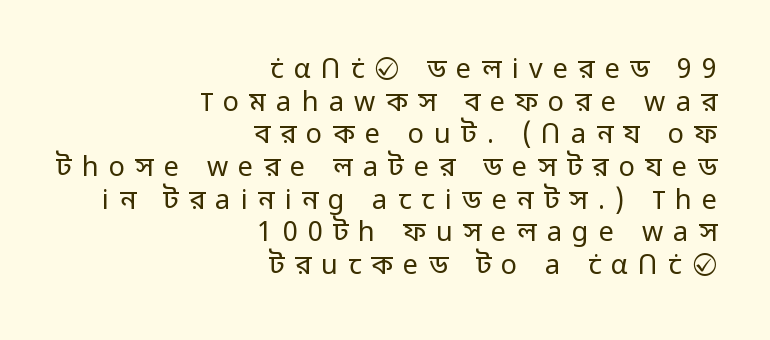
{"italic": "no", "bold": "no", "underline": "no", "align": "right", "line_spacing_ratio": 1.21, "letter_spacing": "wide", "letter_spacing_em": 0.38, "glyph_px": 27}
